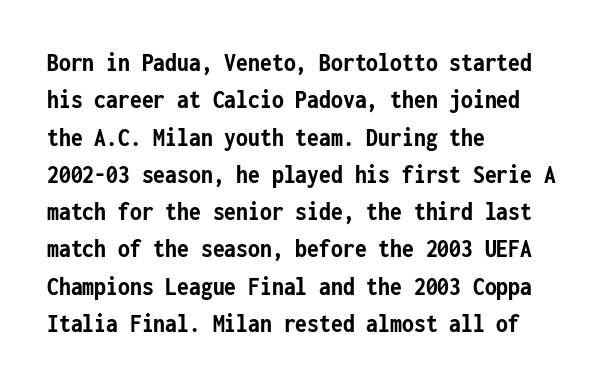
{"italic": "no", "bold": "yes", "underline": "no", "align": "left", "line_spacing": "normal", "line_spacing_ratio": 1.38, "letter_spacing": "normal", "letter_spacing_em": 0.0, "glyph_px": 27}
